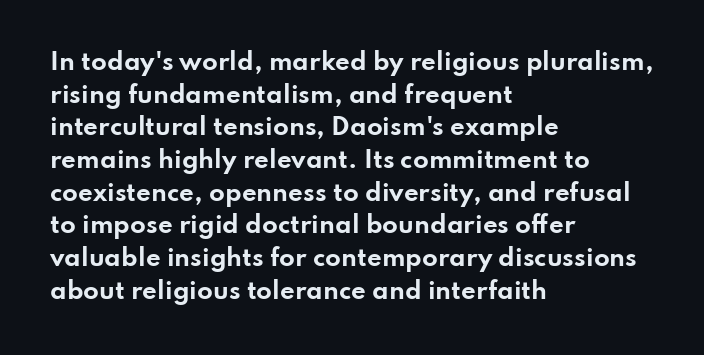
{"italic": "no", "bold": "yes", "underline": "no", "align": "left", "line_spacing": "normal", "line_spacing_ratio": 1.42, "letter_spacing": "normal", "letter_spacing_em": 0.0, "glyph_px": 23}
